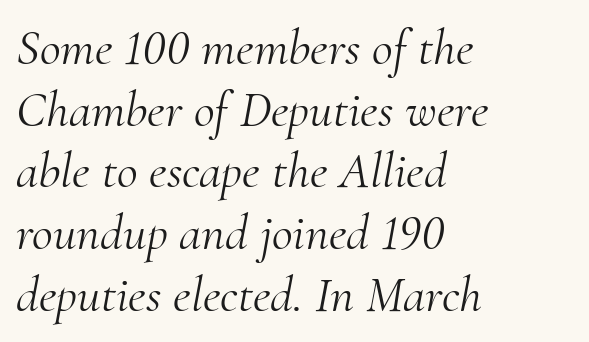
The letters are slanted; this is an italic face. Examine the stroke ends and you'll spot serifs. One-word summary of the alignment: left. Each letter keeps its own natural width here, so spacing adapts to shape. A light-to-regular cut is what we see here.
